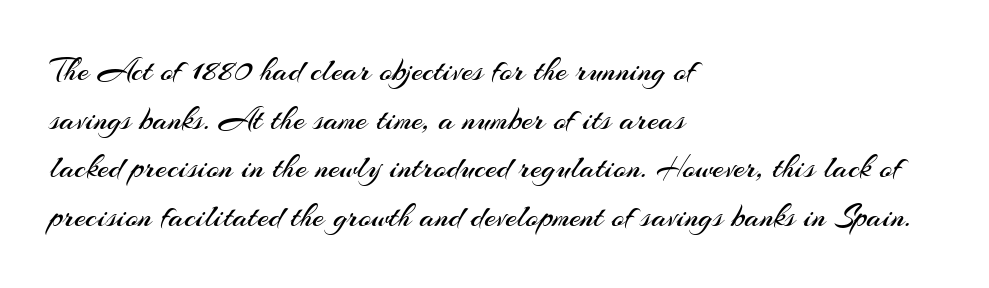
Q: Is the text bold? A: No.
Q: Is the text italic (slanted)? A: Yes.
Q: Is the typeface a serif or a sans-serif typeface? A: Sans-serif.
Q: Is the text underlined? A: No.
Q: How is the paragraph aligned? A: Left-aligned.
Q: Is the spacing between letters normal or unusually wide? A: Normal.
Q: Is the spacing between lines tight, normal or loose? A: Normal.
Q: Width (condensed, normal, or wide)? A: Normal.
Q: Stroke contrast? A: Medium.
Q: x-height? A: Small.
Q: Monospaced? A: No.
